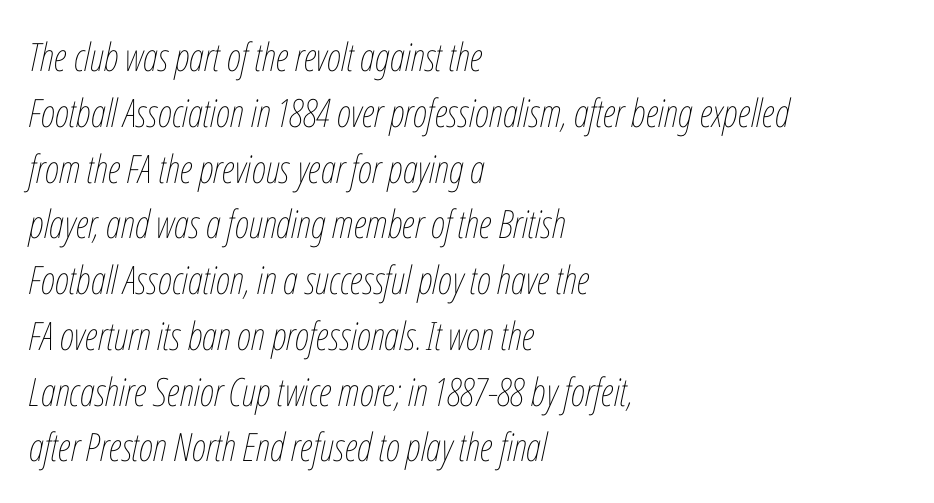
The image shows 39 px thin, condensed type, italic (leaning right); set left-aligned, normal line spacing (1.43x), normal letter spacing, not underlined; low stroke contrast and a medium x-height.
